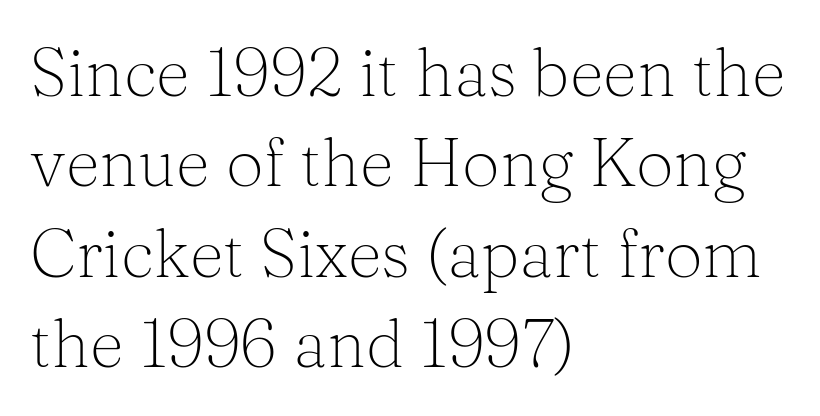
The image shows 67 px light serif type, upright; set left-aligned, normal line spacing (1.35x), normal letter spacing, not underlined; medium stroke contrast and a medium x-height.
